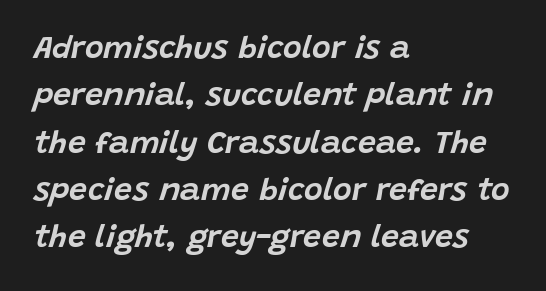
Q: Is the text italic (slanted)? A: Yes, it leans right by about 15 degrees.
Q: Is the text underlined? A: No.
Q: How is the paragraph aligned? A: Left-aligned.
Q: Is the spacing between letters normal or unusually wide? A: Normal.
Q: Is the spacing between lines tight, normal or loose? A: Normal.
Q: Width (condensed, normal, or wide)? A: Normal.
Q: Stroke contrast? A: Low.
Q: x-height? A: Large.
Q: Monospaced? A: No.
